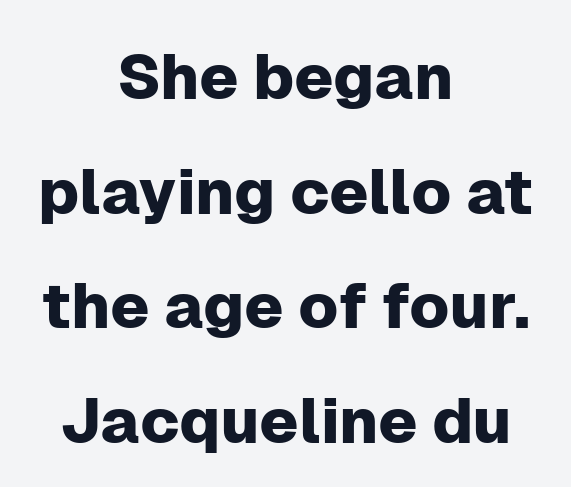
The image shows 64 px sans-serif type, upright; set centered, line spacing 1.79x, normal letter spacing, not underlined; low stroke contrast and a medium x-height.
